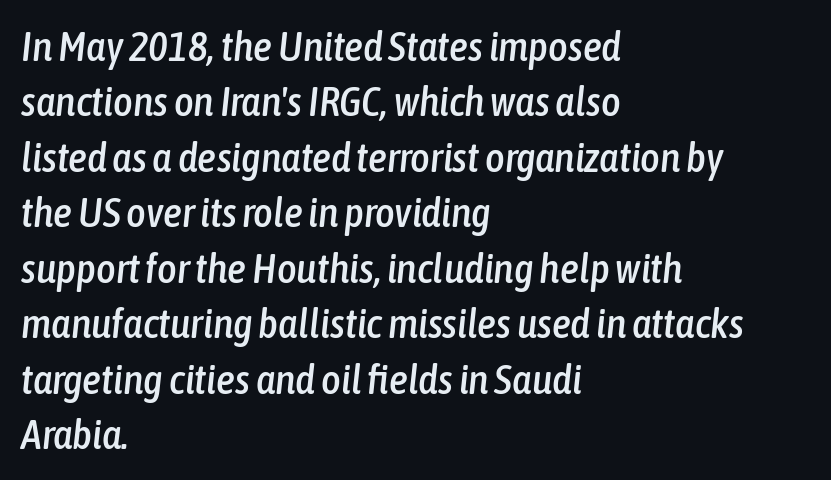
The image shows 42 px condensed type, italic (leaning right); set left-aligned, normal line spacing (1.32x), normal letter spacing, not underlined; low stroke contrast and a medium x-height.
